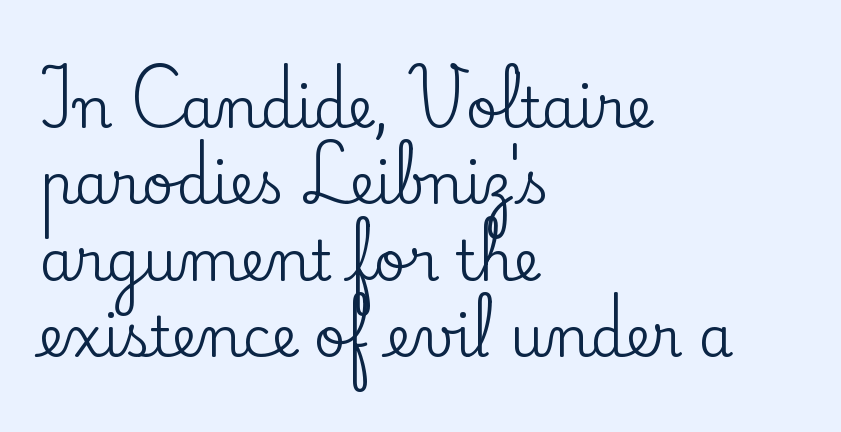
The image shows 55 px serif type, upright; set left-aligned, normal line spacing (1.39x), normal letter spacing, not underlined; low stroke contrast and a small x-height.
